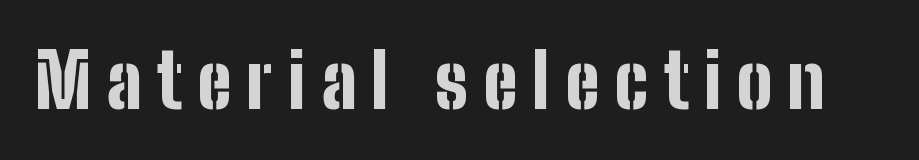
Each row of text sits above clean, open space. You can tell from the bare stems that sans-serif type was used. Looks like regular typesetting: each glyph gets only the width it needs. The letters are spread apart with noticeably loose tracking. Students, this is bold: see how much ink each stroke carries. In terms of posture, this sample is upright.
